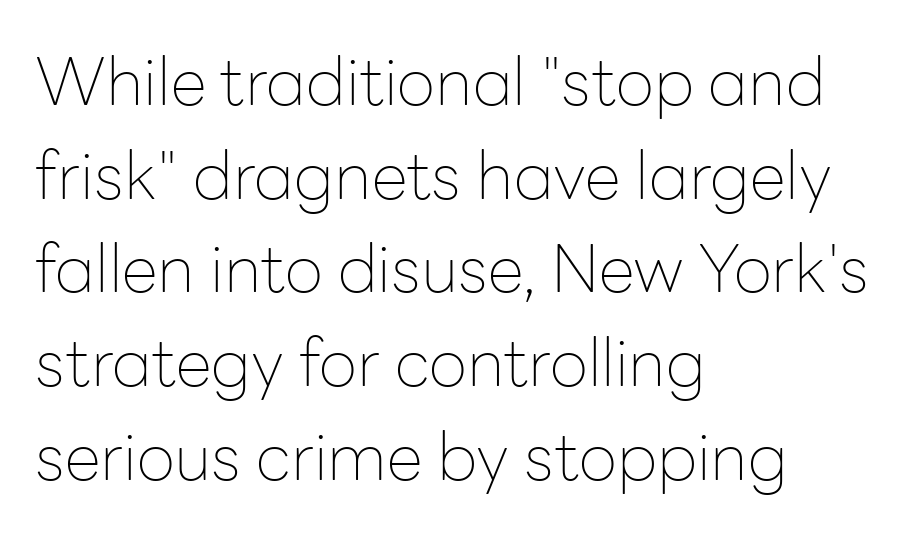
{"serif": "no", "italic": "no", "bold": "no", "weight": "thin", "width": "normal", "stroke_contrast": "low", "x_height": "medium", "monospaced": "no", "underline": "no", "align": "left", "line_spacing": "normal", "line_spacing_ratio": 1.42, "letter_spacing": "normal", "letter_spacing_em": 0.0, "glyph_px": 66}
